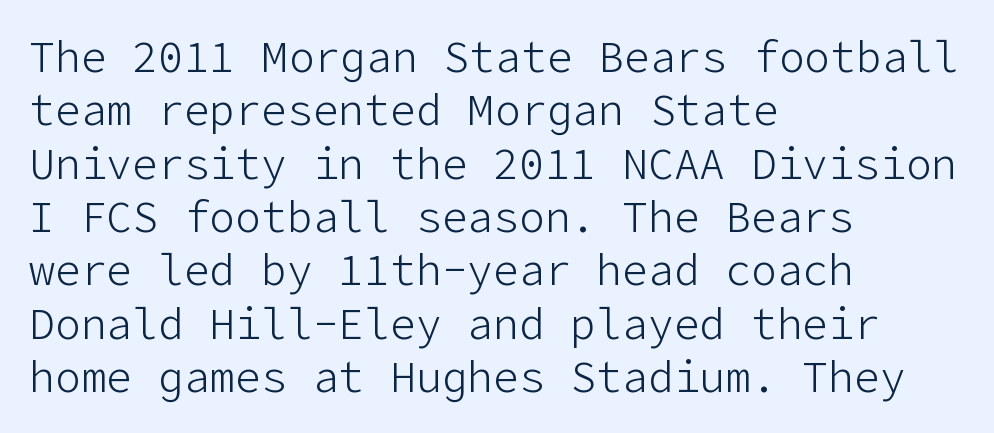
The image shows 43 px light sans-serif type, upright; set left-aligned, line spacing 1.24x, normal letter spacing, not underlined; low stroke contrast and a medium x-height.
